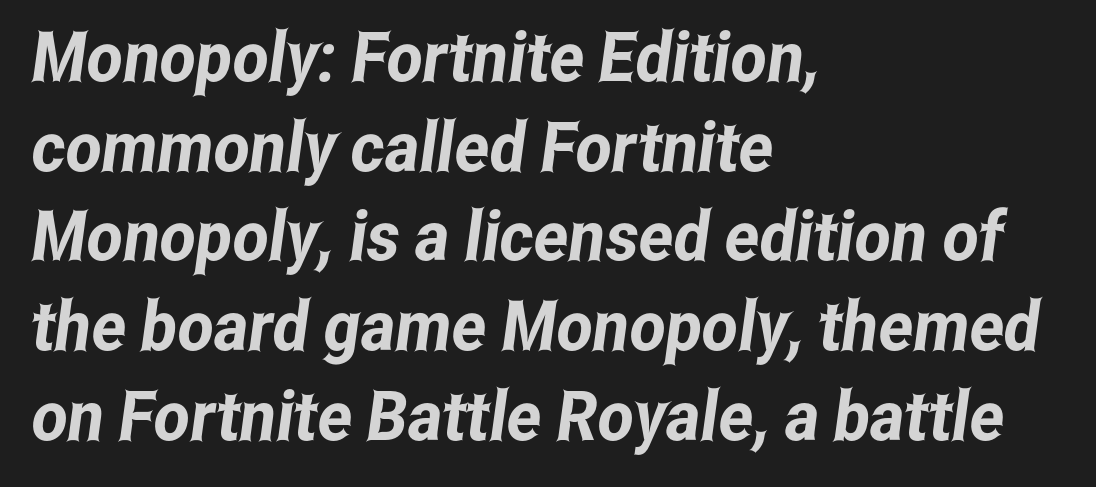
{"serif": "no", "width": "condensed", "stroke_contrast": "low", "x_height": "medium", "monospaced": "no", "underline": "no", "align": "left", "line_spacing": "normal", "line_spacing_ratio": 1.3, "letter_spacing": "normal", "letter_spacing_em": 0.0, "glyph_px": 69}
